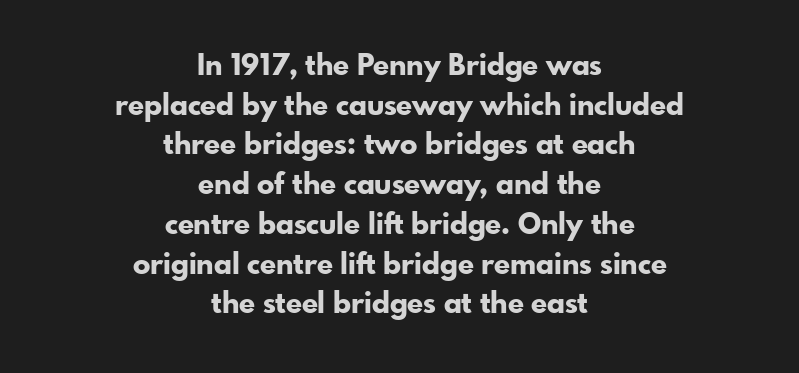
{"serif": "no", "italic": "no", "bold": "yes", "weight": "bold", "width": "normal", "stroke_contrast": "low", "x_height": "small", "monospaced": "no", "underline": "no", "align": "center", "line_spacing": "normal", "line_spacing_ratio": 1.37, "letter_spacing": "normal", "letter_spacing_em": 0.0, "glyph_px": 29}
